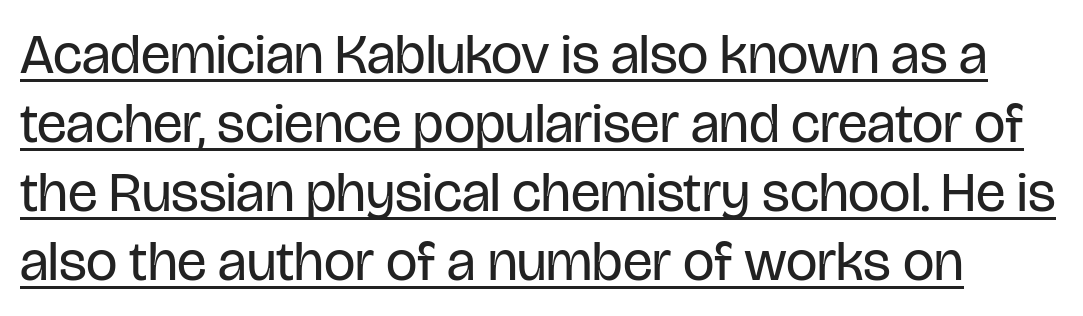
Looks like regular typesetting: each glyph gets only the width it needs. You can tell from the bare stems that sans-serif type was used. The typography opts for an upright posture over an oblique one. Is the type heavy? It reads as light-to-regular instead. Is there an underline? Yes — a line sits under the letters. Honestly, the letter spacing is just normal — you wouldn't notice it.
